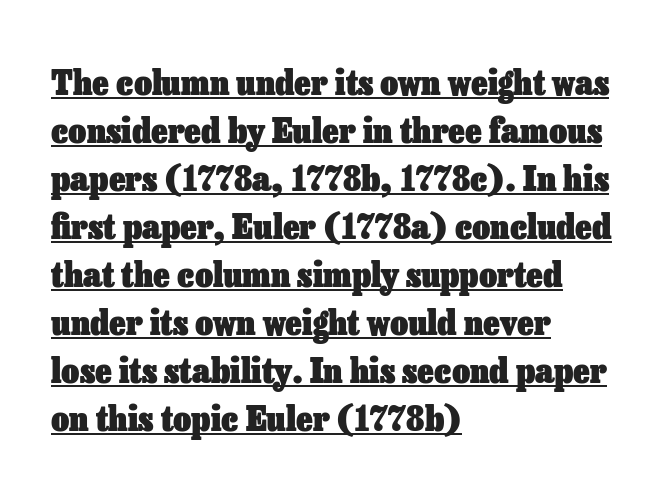
The image shows 35 px heavy type, upright; set left-aligned, normal line spacing (1.37x), normal letter spacing, underlined; low stroke contrast and a medium x-height.
